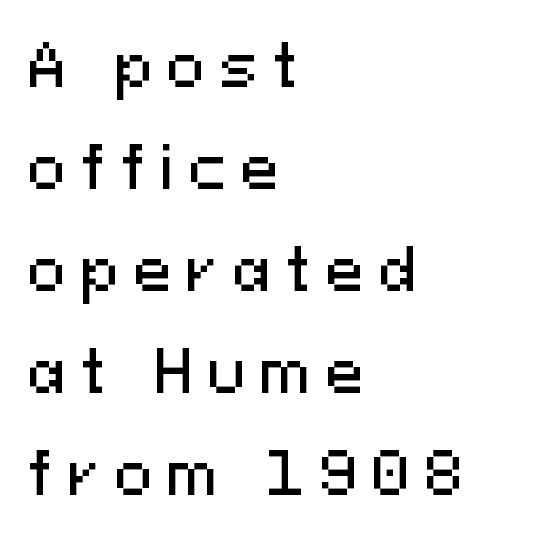
{"serif": "no", "italic": "no", "width": "normal", "stroke_contrast": "medium", "x_height": "medium", "monospaced": "no", "underline": "no", "align": "left", "line_spacing_ratio": 1.79, "letter_spacing": "wide", "letter_spacing_em": 0.26, "glyph_px": 57}
